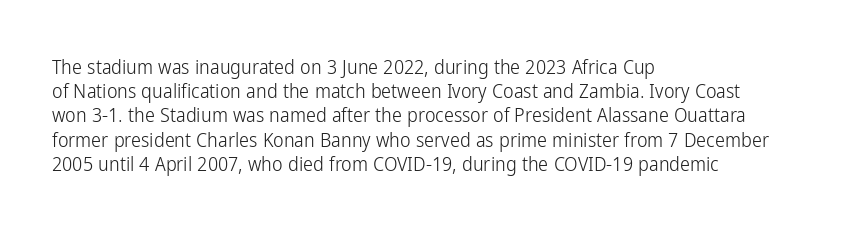
{"italic": "no", "bold": "no", "underline": "no", "align": "left", "line_spacing_ratio": 1.21, "letter_spacing": "normal", "letter_spacing_em": 0.0, "glyph_px": 20}
